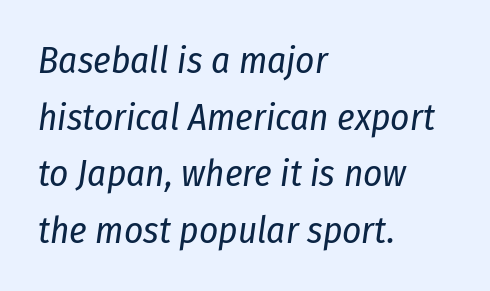
{"italic": "yes", "lean": "right", "slant_degrees": 8, "bold": "no", "weight": "regular", "width": "condensed", "stroke_contrast": "low", "x_height": "medium", "monospaced": "no", "underline": "no", "align": "left", "line_spacing": "normal", "line_spacing_ratio": 1.53, "letter_spacing": "normal", "letter_spacing_em": 0.0, "glyph_px": 37}
